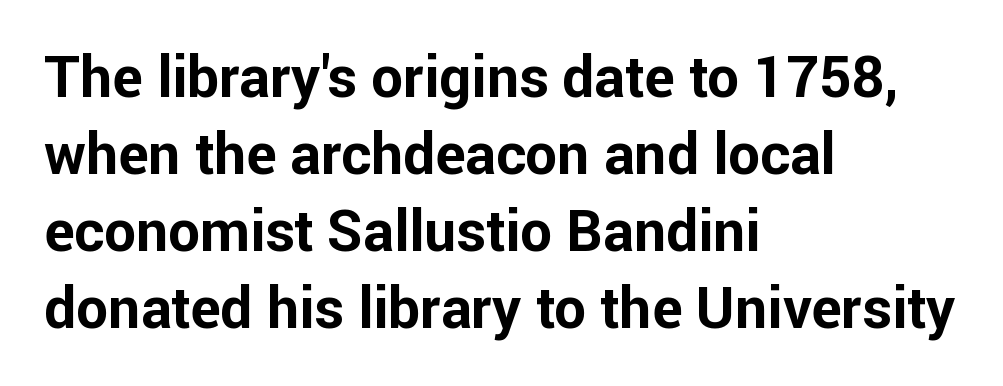
The image shows 57 px bold sans-serif type, upright; set left-aligned, normal line spacing (1.35x), normal letter spacing, not underlined; low stroke contrast and a medium x-height.
